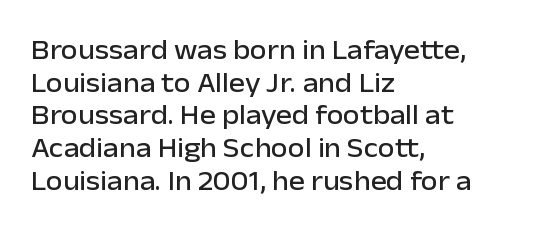
Words float on clear page, feet unadorned. Words appear dense and cohesive because spacing is normal. The lettering holds an erect, upright posture throughout. If you drew a ruler down the left edge, every line would touch it.
